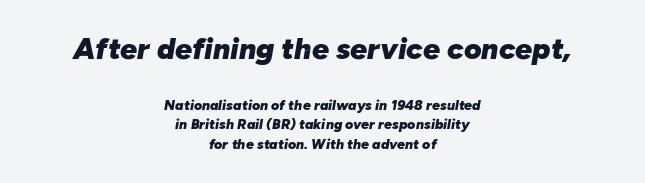
This rendering features lettering with no underline. Compare the two chunks: the upper has the greater cap height. Is the letter spacing exaggerated? No — it looks like the ordinary default. Its strokes are broad and dark, the hallmark of bold type.
